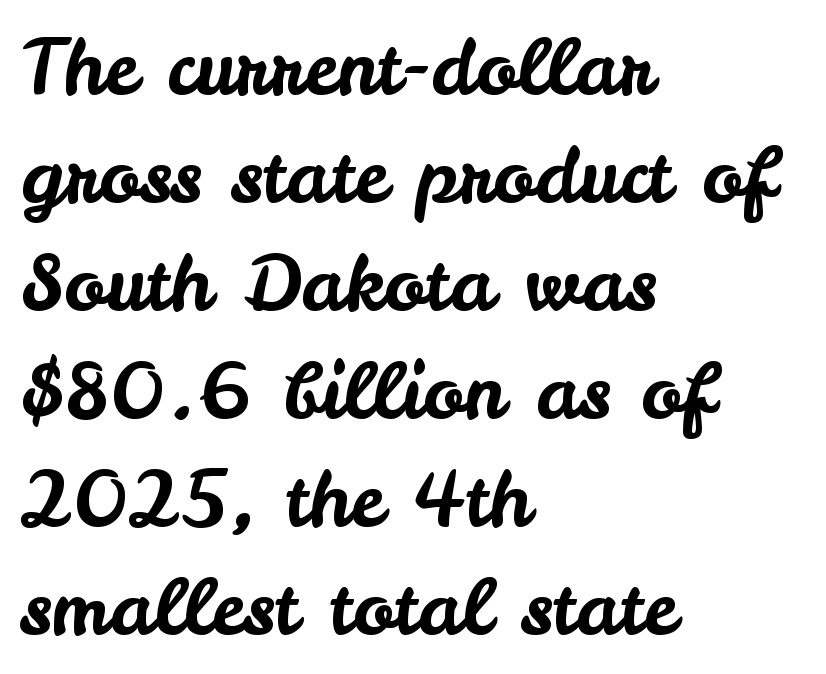
The tracking reads as untouched default to a designer's eye. Only glyphs here, with clear space below each row. Visually the block forms a straight wall on the left and a jagged coastline on the right. The block of text has a typical density, with ordinary space between rows.
